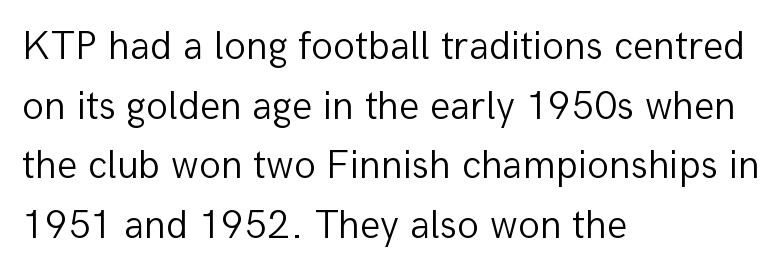
Q: Is the text bold? A: No.
Q: Is the text italic (slanted)? A: No, it is upright.
Q: Is the typeface a serif or a sans-serif typeface? A: Sans-serif.
Q: Is the text underlined? A: No.
Q: How is the paragraph aligned? A: Left-aligned.
Q: Is the spacing between letters normal or unusually wide? A: Normal.
Q: Is the spacing between lines tight, normal or loose? A: Normal.
Q: Width (condensed, normal, or wide)? A: Normal.
Q: Stroke contrast? A: Low.
Q: x-height? A: Medium.
Q: Monospaced? A: No.
